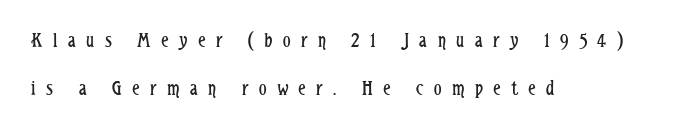
The zone under the glyphs is completely vacant. These lines are set flush left with a ragged right edge. The lettering holds an erect, upright posture throughout. The letterforms stand isolated, each surrounded by extra space. Weight: regular or lighter. Line spacing here is loose.
